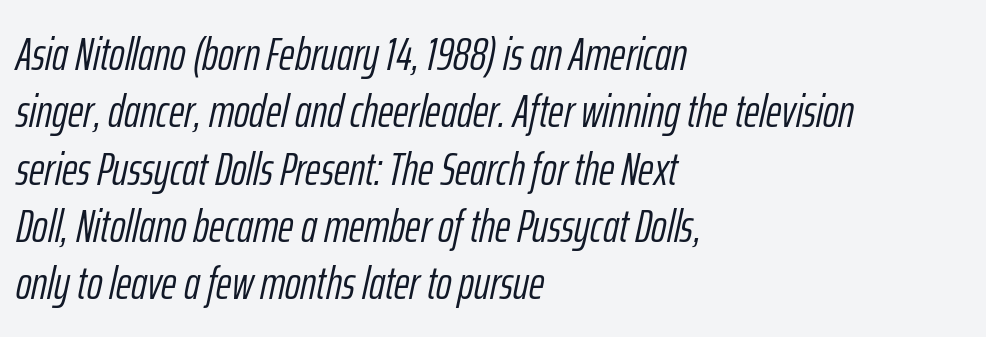
Q: Is the text bold? A: No.
Q: Is the text italic (slanted)? A: Yes, it leans right by about 12 degrees.
Q: Is the text underlined? A: No.
Q: How is the paragraph aligned? A: Left-aligned.
Q: Is the spacing between letters normal or unusually wide? A: Normal.
Q: Width (condensed, normal, or wide)? A: Condensed.
Q: Stroke contrast? A: Low.
Q: x-height? A: Medium.
Q: Monospaced? A: No.
